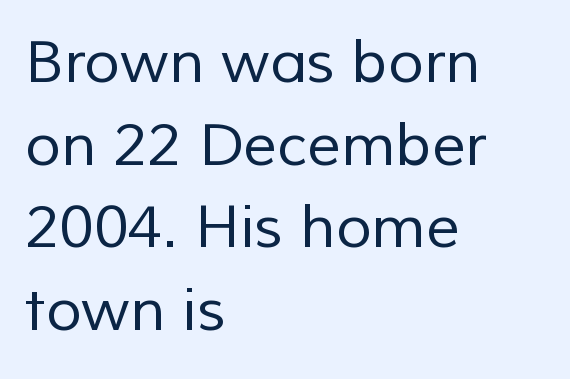
Q: Is the text bold? A: No.
Q: Is the typeface a serif or a sans-serif typeface? A: Sans-serif.
Q: Is the text underlined? A: No.
Q: How is the paragraph aligned? A: Left-aligned.
Q: Is the spacing between letters normal or unusually wide? A: Normal.
Q: Is the spacing between lines tight, normal or loose? A: Normal.
Q: Width (condensed, normal, or wide)? A: Normal.
Q: Stroke contrast? A: Low.
Q: x-height? A: Medium.
Q: Monospaced? A: No.
